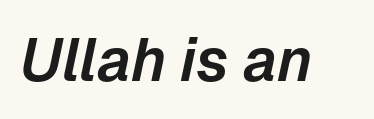
Notice how the stems are inclined rather than vertical — that's the hallmark of italics. Quick note: underline off. Compared with typical body copy, the letter spacing here is the same. Do the characters align in a grid? No, the font is proportional.
